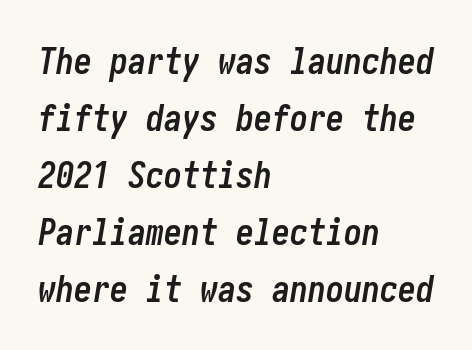
The letterforms sit shoulder to shoulder at normal distance. Stroke thickness is high; the sample reads as a true bold. Normally led — the rows are evenly, conventionally spaced. The glyphs look as if they've been sheared to an angle.
